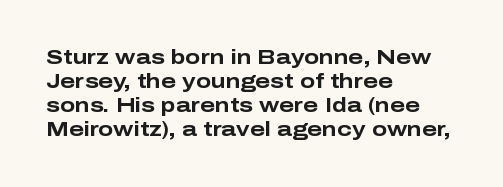
{"italic": "no", "bold": "yes", "underline": "no", "align": "left", "line_spacing_ratio": 1.2, "letter_spacing": "normal", "letter_spacing_em": 0.0, "glyph_px": 20}
